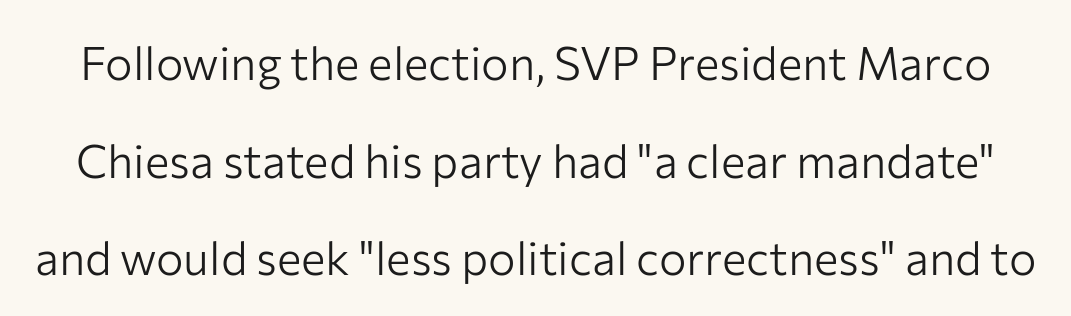
Weight class: somewhere from thin through regular. The typography opts for an upright posture over an oblique one. The glyphs are unaccompanied by any horizontal stroke below them. Default kerning and tracking; the words read as compact shapes. Note the varied advance widths — an 'i' is clearly narrower than an 'm'. Leading is clearly above the norm, producing a sparse column.
